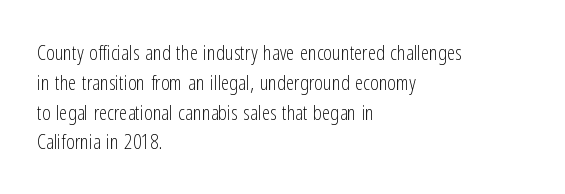
The image shows 21 px text type, upright; set left-aligned, normal line spacing (1.42x), normal letter spacing, not underlined.
